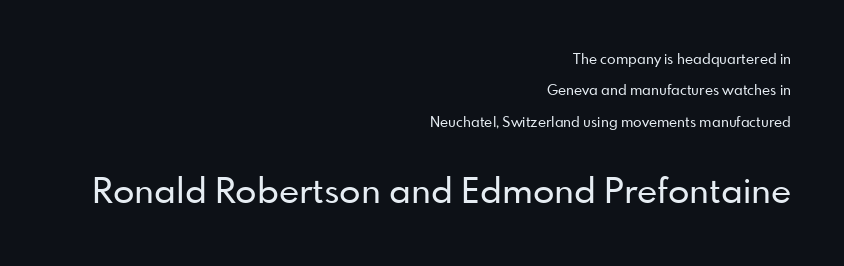
The image shows 35 px sans-serif type, upright; set right-aligned, loose line spacing (2.25x), normal letter spacing, not underlined; the second (bottom) block is 2.5x larger; low stroke contrast and a small x-height.
